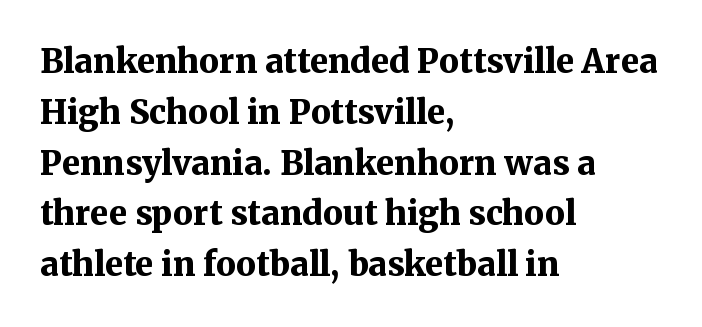
{"serif": "yes", "italic": "no", "bold": "yes", "weight": "bold", "width": "normal", "stroke_contrast": "medium", "x_height": "medium", "monospaced": "no", "underline": "no", "align": "left", "line_spacing": "normal", "line_spacing_ratio": 1.54, "letter_spacing": "normal", "letter_spacing_em": 0.0, "glyph_px": 33}
